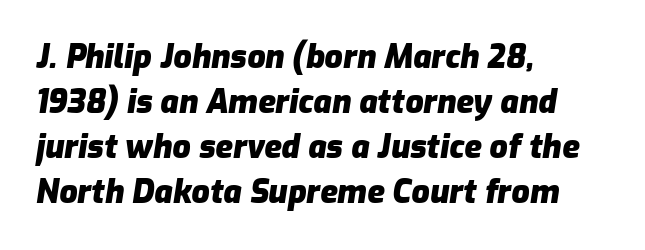
The image shows 32 px heavy type, italic (leaning right); set left-aligned, normal line spacing (1.41x), normal letter spacing, not underlined; low stroke contrast and a medium x-height.
